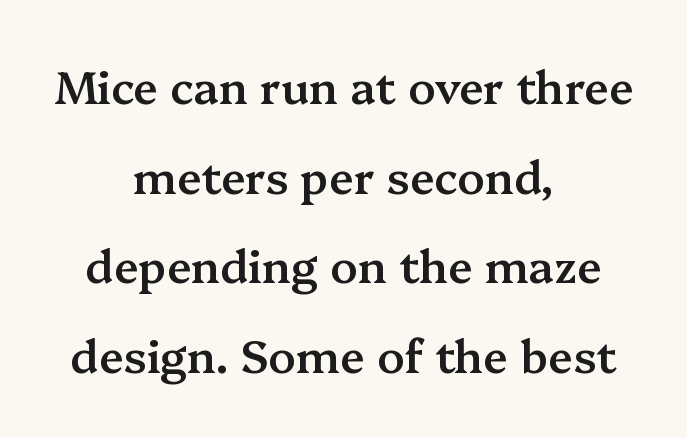
{"serif": "yes", "italic": "no", "bold": "semi", "weight": "semibold", "width": "normal", "stroke_contrast": "medium", "x_height": "medium", "monospaced": "no", "underline": "no", "align": "center", "line_spacing": "loose", "line_spacing_ratio": 1.99, "letter_spacing": "normal", "letter_spacing_em": 0.0, "glyph_px": 45}
